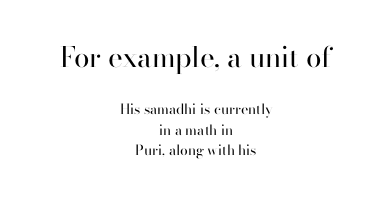
The horizontal fit of the characters is conventional and even. Quick note: interline space is typical. This sample is center-justified, so both line endings float freely. You can tell it's not italic because the verticals are truly vertical. The gap between lines stays unmarked.
